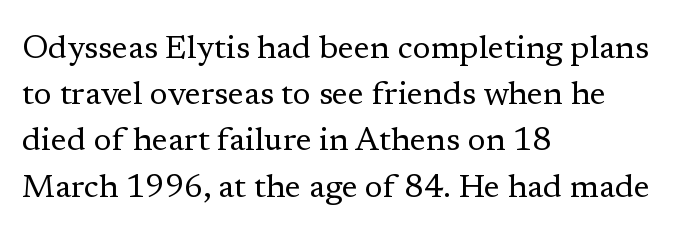
The image shows 33 px regular-weight serif type, upright; set left-aligned, normal line spacing (1.4x), normal letter spacing, not underlined; low stroke contrast and a medium x-height.
